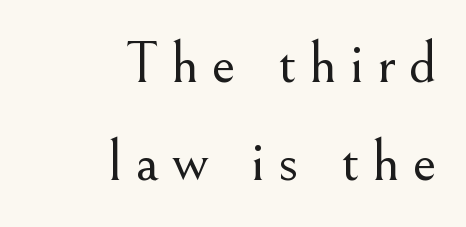
Q: Is the text bold? A: No.
Q: Is the text italic (slanted)? A: No, it is upright.
Q: Is the typeface a serif or a sans-serif typeface? A: Serif.
Q: Is the text underlined? A: No.
Q: How is the paragraph aligned? A: Right-aligned.
Q: Is the spacing between letters normal or unusually wide? A: Unusually wide.
Q: Is the spacing between lines tight, normal or loose? A: Normal.
Q: Width (condensed, normal, or wide)? A: Normal.
Q: Stroke contrast? A: Medium.
Q: x-height? A: Small.
Q: Monospaced? A: No.
